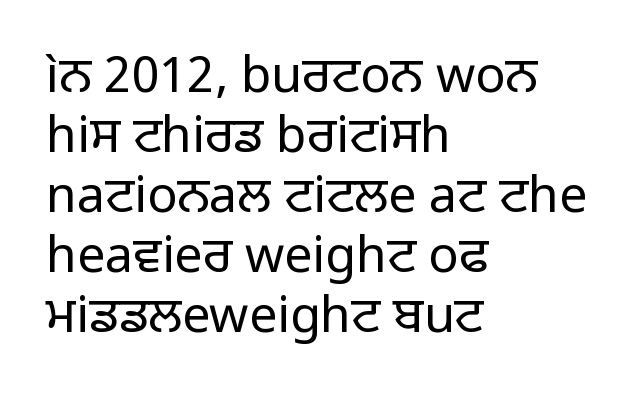
No italicization has been applied; the sample stays upright. No chunkiness to these letters — they're not bold. The letterforms sit shoulder to shoulder at normal distance. This is sans-serif lettering, the kind often seen on screens and signage.
